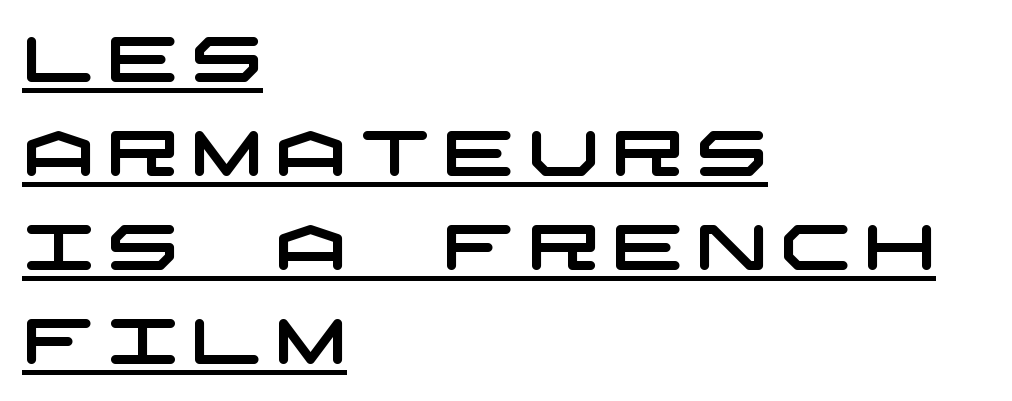
This rendering features underlined lettering. The text block is weighted toward the left margin, trailing off unevenly rightward. This block has exactly the height ordinary leading produces. Nothing sits at the stroke ends, so this counts as sans-serif.
